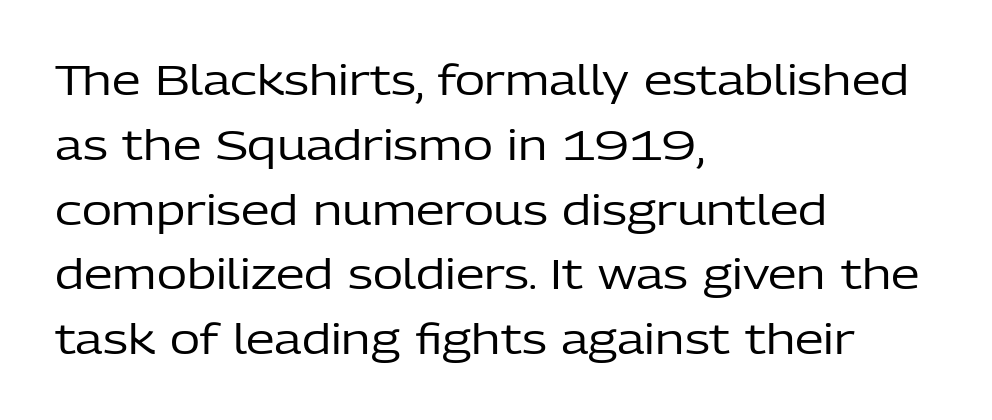
{"serif": "no", "italic": "no", "bold": "no", "weight": "regular", "width": "normal", "stroke_contrast": "low", "x_height": "medium", "monospaced": "no", "underline": "no", "align": "left", "line_spacing": "normal", "line_spacing_ratio": 1.58, "letter_spacing": "normal", "letter_spacing_em": 0.0, "glyph_px": 41}
